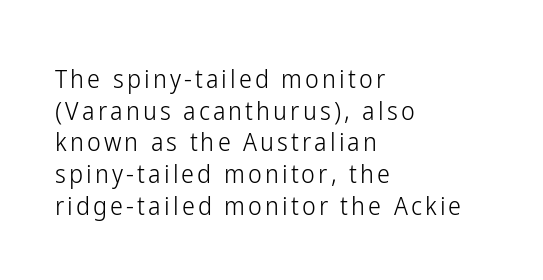
{"italic": "no", "bold": "no", "underline": "no", "align": "left", "line_spacing_ratio": 1.22, "glyph_px": 26}
